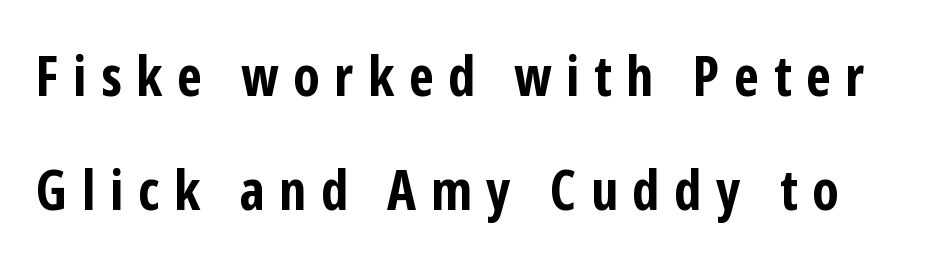
{"serif": "no", "italic": "no", "bold": "yes", "weight": "bold", "width": "condensed", "stroke_contrast": "low", "x_height": "medium", "monospaced": "no", "underline": "no", "line_spacing": "loose", "line_spacing_ratio": 2.04, "letter_spacing": "wide", "letter_spacing_em": 0.26, "glyph_px": 56}
